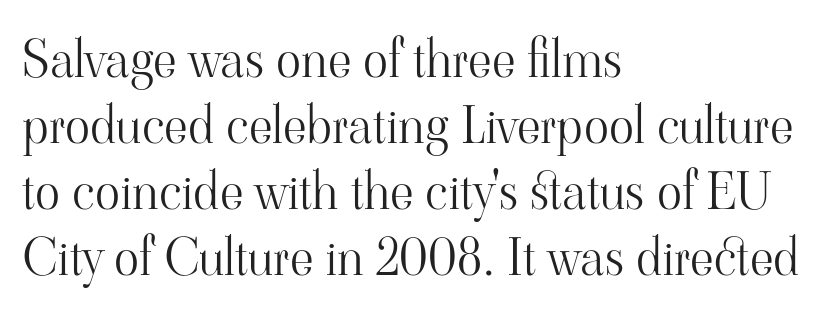
{"serif": "yes", "italic": "no", "bold": "no", "weight": "light", "width": "normal", "stroke_contrast": "high", "x_height": "small", "monospaced": "no", "underline": "no", "align": "left", "line_spacing": "normal", "line_spacing_ratio": 1.27, "letter_spacing": "normal", "letter_spacing_em": 0.0, "glyph_px": 52}
